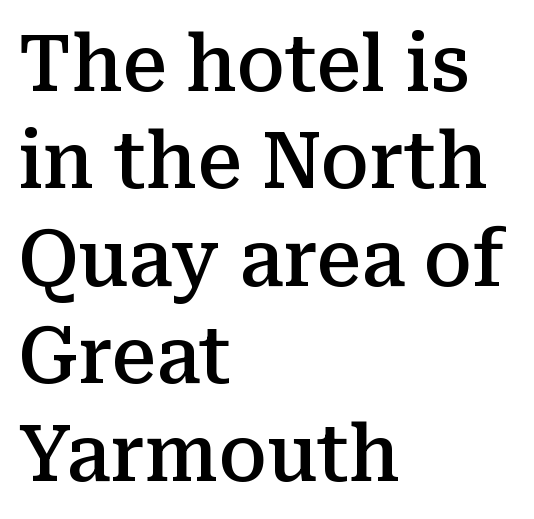
The image shows 78 px semibold serif type, upright; set left-aligned, normal line spacing (1.25x), normal letter spacing, not underlined; medium stroke contrast and a medium x-height.
